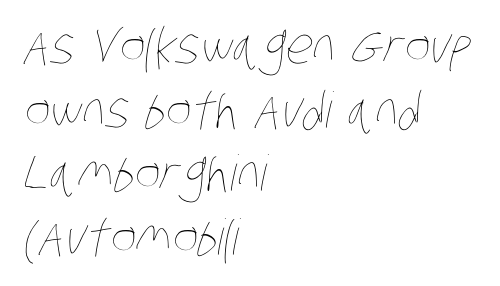
{"bold": "no", "weight": "thin", "width": "condensed", "stroke_contrast": "low", "x_height": "large", "monospaced": "no", "underline": "no", "align": "left", "line_spacing": "normal", "line_spacing_ratio": 1.3, "letter_spacing": "normal", "letter_spacing_em": 0.0, "glyph_px": 49}
